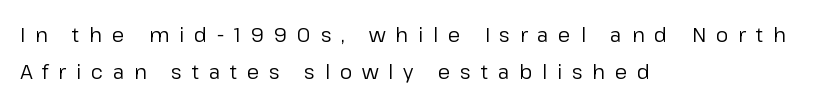
The image shows 20 px text type, upright; set left-aligned, line spacing 1.86x, unusually wide letter spacing (+0.49 em), not underlined.
